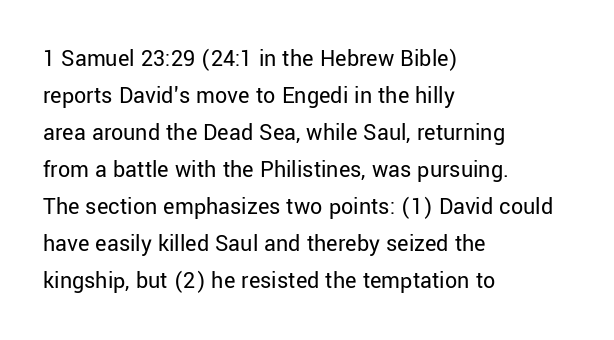
Vertical strokes here are truly vertical. Every row of glyphs begins at an identical x-position on the left. Between one letter and the next there's only the usual sliver of space. Only glyphs here, with clear space below each row.
